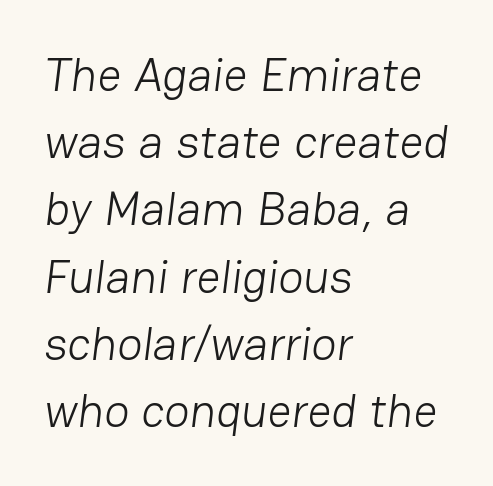
Q: Is the text bold? A: No.
Q: Is the typeface a serif or a sans-serif typeface? A: Sans-serif.
Q: Is the text underlined? A: No.
Q: How is the paragraph aligned? A: Left-aligned.
Q: Is the spacing between letters normal or unusually wide? A: Normal.
Q: Is the spacing between lines tight, normal or loose? A: Normal.
Q: Width (condensed, normal, or wide)? A: Normal.
Q: Stroke contrast? A: Low.
Q: x-height? A: Medium.
Q: Monospaced? A: No.
